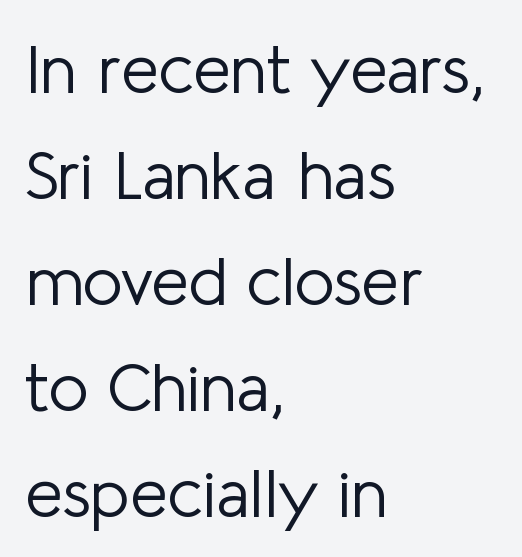
Clear beneath every line of the passage. Does extra space separate the letters? No, they use regular spacing. Do the characters align in a grid? No, the font is proportional. Weight class: somewhere from thin through regular. Characters remain perfectly vertical along every line.
